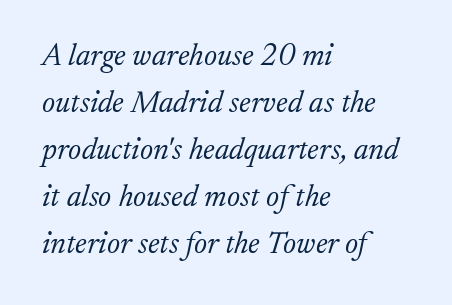
{"serif": "yes", "italic": "yes", "lean": "right", "slant_degrees": 17, "bold": "no", "weight": "light", "width": "normal", "stroke_contrast": "low", "x_height": "small", "monospaced": "no", "underline": "no", "align": "left", "line_spacing": "normal", "line_spacing_ratio": 1.52, "letter_spacing": "normal", "letter_spacing_em": 0.0, "glyph_px": 31}
